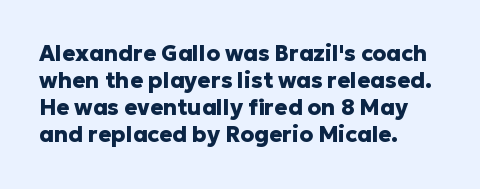
{"italic": "no", "bold": "yes", "underline": "no", "align": "left", "line_spacing_ratio": 1.23, "letter_spacing": "normal", "letter_spacing_em": 0.0, "glyph_px": 22}
